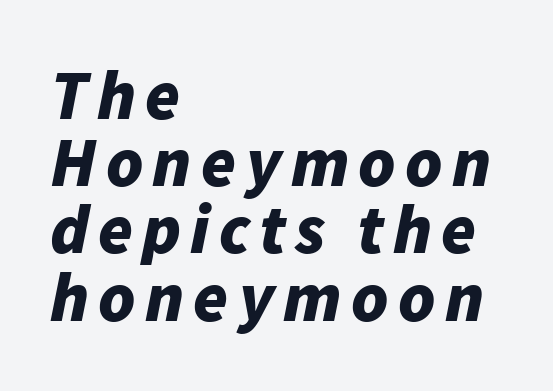
The image shows 70 px bold type, italic (leaning right); set left-aligned, tight line spacing (0.96x), not underlined; low stroke contrast and a medium x-height.
